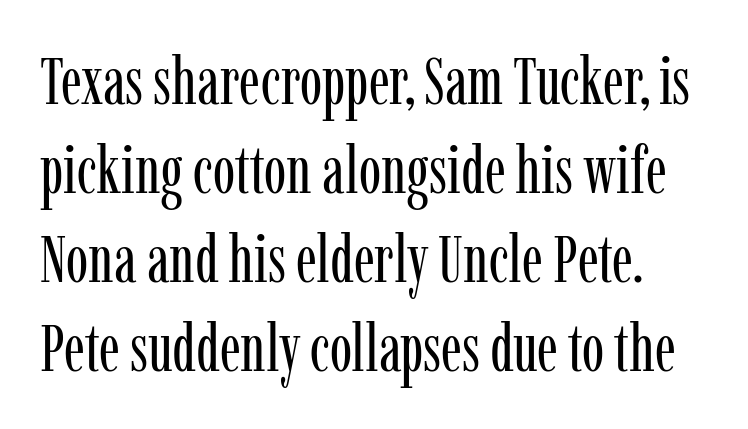
{"serif": "yes", "italic": "no", "bold": "no", "weight": "regular", "width": "condensed", "stroke_contrast": "low", "x_height": "medium", "monospaced": "no", "underline": "no", "line_spacing": "normal", "line_spacing_ratio": 1.33, "letter_spacing": "normal", "letter_spacing_em": 0.0, "glyph_px": 67}
